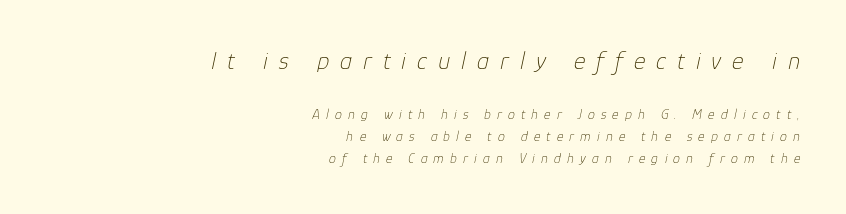
Q: Is the text bold? A: No.
Q: Is the text italic (slanted)? A: Yes, it leans right by about 12 degrees.
Q: Is the text underlined? A: No.
Q: How is the paragraph aligned? A: Right-aligned.
Q: Is the spacing between letters normal or unusually wide? A: Unusually wide.
Q: Is the spacing between lines tight, normal or loose? A: Normal.
Q: Which block of text is set in a larger size, the first (top) or the second (bottom)? A: The first (top) one.
